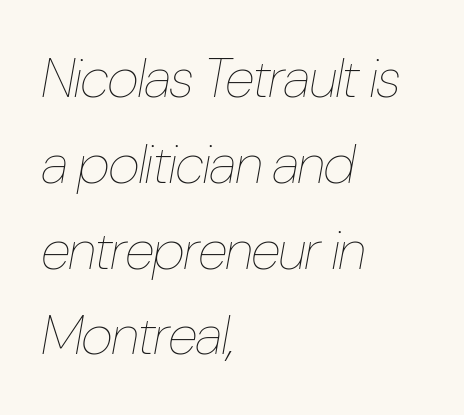
Q: Is the text bold? A: No.
Q: Is the text italic (slanted)? A: Yes, it leans right by about 10 degrees.
Q: Is the text underlined? A: No.
Q: How is the paragraph aligned? A: Left-aligned.
Q: Is the spacing between letters normal or unusually wide? A: Normal.
Q: Is the spacing between lines tight, normal or loose? A: Normal.
Q: Width (condensed, normal, or wide)? A: Condensed.
Q: Stroke contrast? A: Low.
Q: x-height? A: Medium.
Q: Monospaced? A: No.
